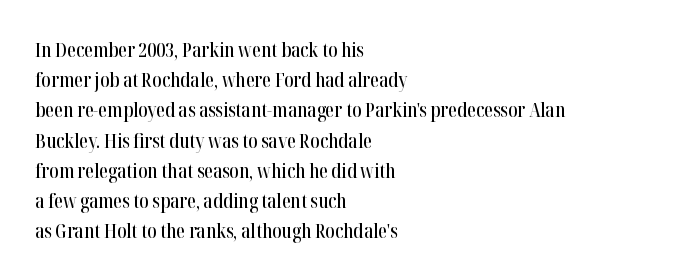
Words float on clear page, feet unadorned. Quick note: not italic, upright. Is there much room between lines? A standard amount, neither cramped nor airy. This sample is left-justified, so line endings fall wherever the words run out. Between one letter and the next there's only the usual sliver of space.
